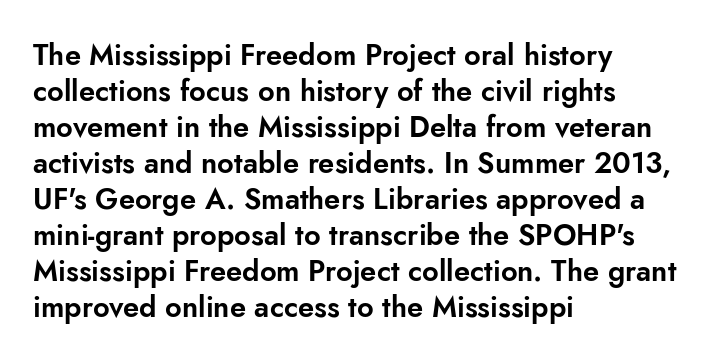
{"serif": "no", "italic": "no", "width": "normal", "stroke_contrast": "low", "x_height": "small", "monospaced": "no", "underline": "no", "align": "left", "line_spacing_ratio": 1.24, "letter_spacing": "normal", "letter_spacing_em": 0.0, "glyph_px": 29}
